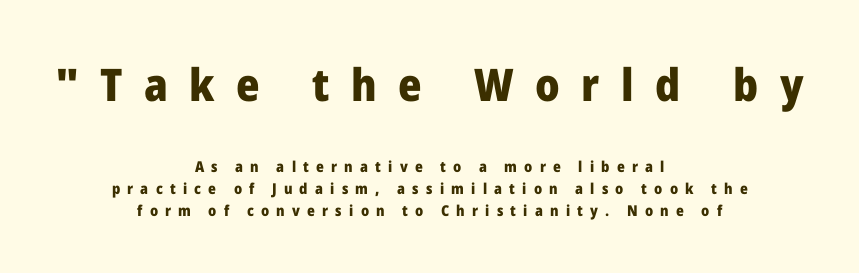
Q: Is the text bold? A: Yes.
Q: Is the text italic (slanted)? A: No, it is upright.
Q: Is the typeface a serif or a sans-serif typeface? A: Sans-serif.
Q: Is the text underlined? A: No.
Q: How is the paragraph aligned? A: Centered.
Q: Is the spacing between letters normal or unusually wide? A: Unusually wide.
Q: Is the spacing between lines tight, normal or loose? A: Normal.
Q: Which block of text is set in a larger size, the first (top) or the second (bottom)? A: The first (top) one.
Q: Width (condensed, normal, or wide)? A: Normal.
Q: Stroke contrast? A: Low.
Q: x-height? A: Medium.
Q: Monospaced? A: No.
